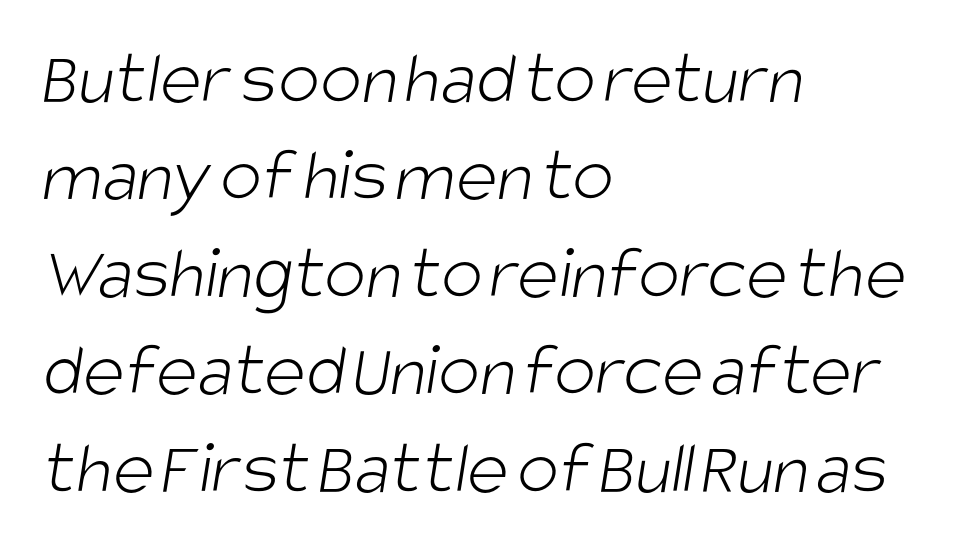
The image shows 78 px light, condensed sans-serif type; set left-aligned, normal line spacing (1.25x), normal letter spacing, not underlined; low stroke contrast and a large x-height.
